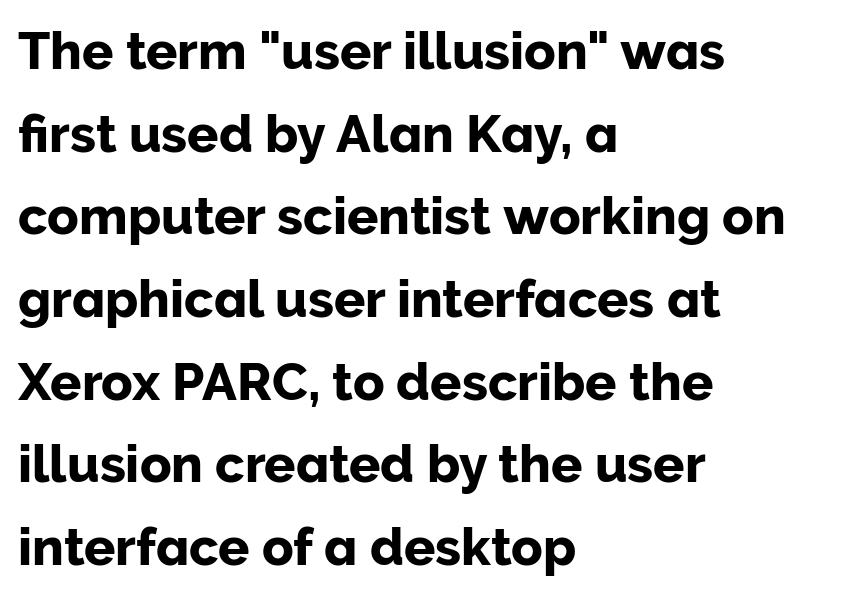
The image shows 52 px sans-serif type, upright; set left-aligned, normal line spacing (1.59x), normal letter spacing, not underlined; low stroke contrast and a medium x-height.
